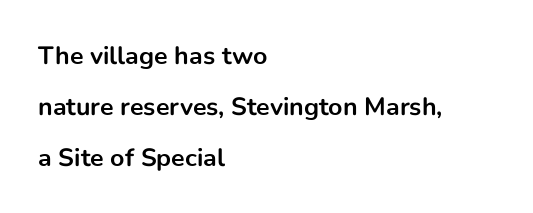
No word sits above an underline. The passage shown has conventional tracking throughout. On the weight axis this lands at bold, roughly 700. The letters stand upright; this is a roman face. Does the copy run flush right? No — it runs flush left. A typesetter would call this leading open, well beyond the default.
